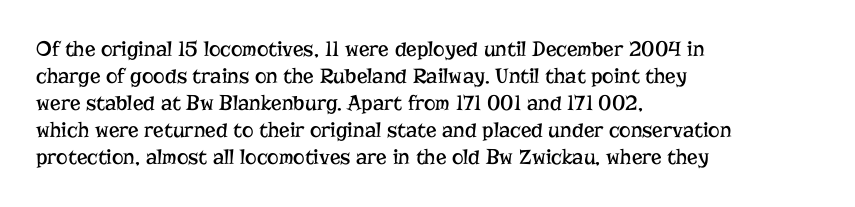
The image shows 22 px text type, upright; set left-aligned, line spacing 1.23x, normal letter spacing, not underlined.
